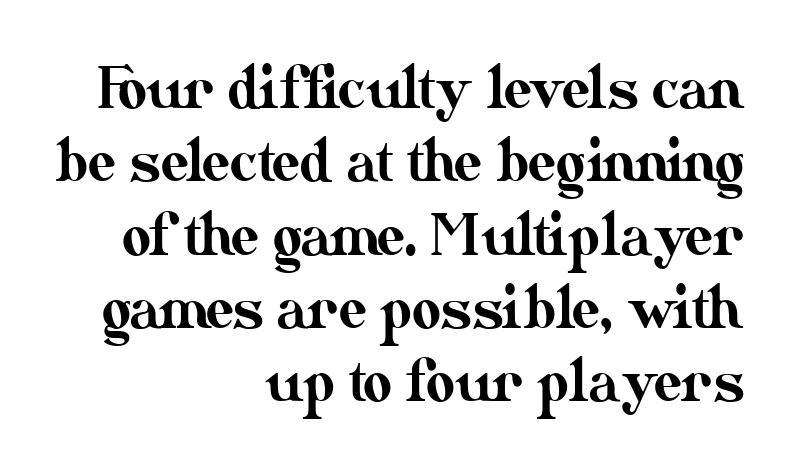
You could call the tracking neutral — neither tight nor loose. Spacing verdict: proportional, widths tailored to each character. The area under the type is left untouched. Leftover space on each line is placed entirely before the opening word. Baseline-to-baseline distance is the conventional proportion of letter height. These lines were composed using upright roman letters.
